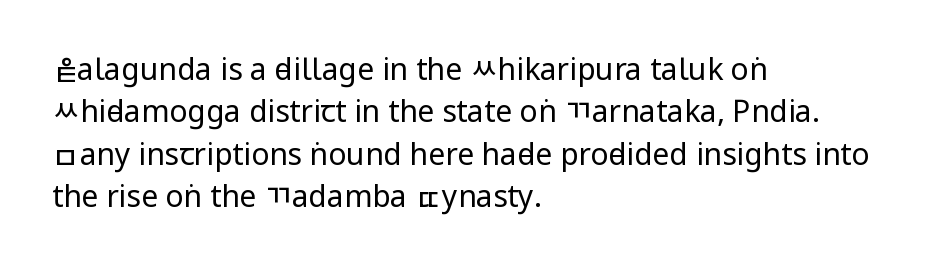
The image shows 30 px regular-weight, condensed sans-serif type, upright; set left-aligned, normal line spacing (1.41x), normal letter spacing, not underlined; low stroke contrast and a large x-height.
